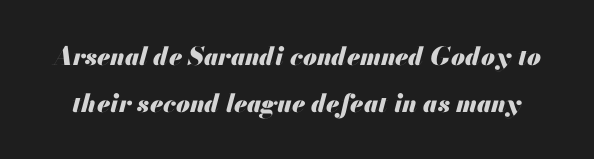
A typesetter would mark this as italic. Heavy, bold letterforms. Each row of text sits above clean, open space. Each new line begins a long way beneath the previous one. In terms of letterspacing, this is plain default setting.
